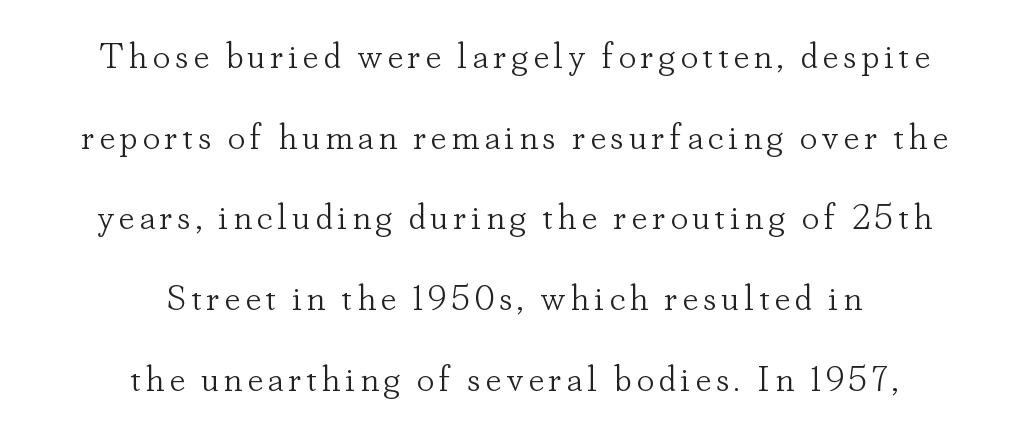
{"serif": "yes", "italic": "no", "bold": "no", "weight": "light", "width": "normal", "stroke_contrast": "low", "x_height": "small", "monospaced": "no", "underline": "no", "align": "center", "line_spacing": "loose", "line_spacing_ratio": 2.24, "glyph_px": 36}
